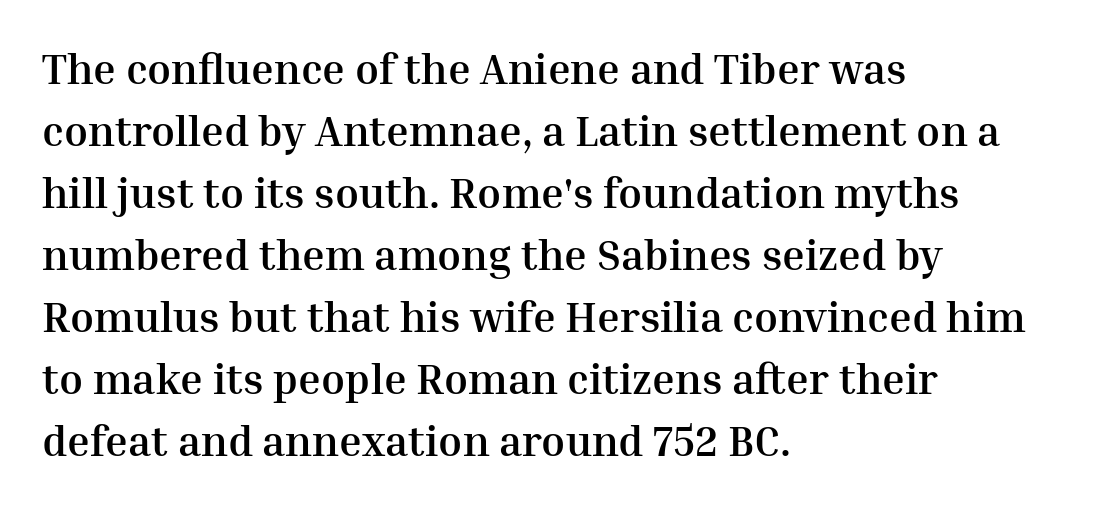
Q: Is the text bold? A: Yes.
Q: Is the text italic (slanted)? A: No, it is upright.
Q: Is the typeface a serif or a sans-serif typeface? A: Serif.
Q: Is the text underlined? A: No.
Q: How is the paragraph aligned? A: Left-aligned.
Q: Is the spacing between letters normal or unusually wide? A: Normal.
Q: Is the spacing between lines tight, normal or loose? A: Normal.
Q: Width (condensed, normal, or wide)? A: Normal.
Q: Stroke contrast? A: Medium.
Q: x-height? A: Medium.
Q: Monospaced? A: No.
